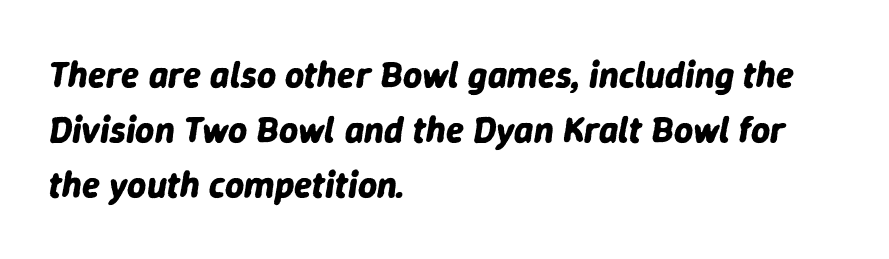
{"italic": "yes", "lean": "right", "slant_degrees": 9, "bold": "yes", "weight": "bold", "width": "normal", "stroke_contrast": "low", "x_height": "medium", "monospaced": "no", "underline": "no", "align": "left", "line_spacing": "normal", "line_spacing_ratio": 1.49, "letter_spacing": "normal", "letter_spacing_em": 0.0, "glyph_px": 37}
